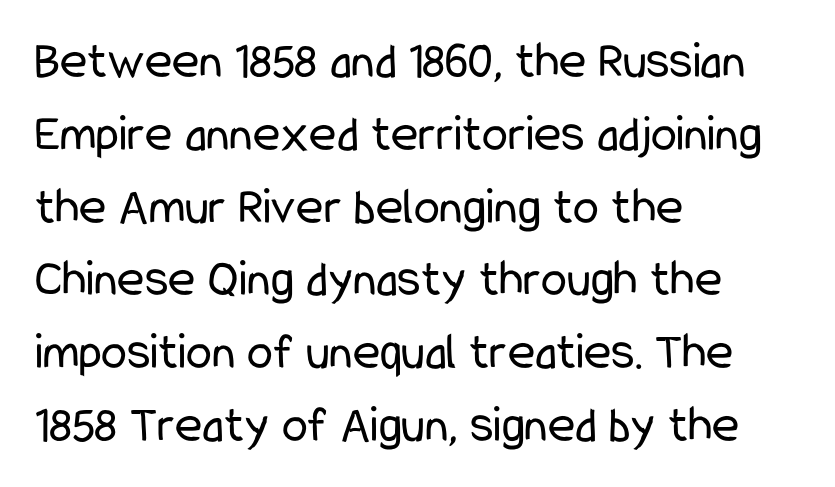
The image shows 52 px regular-weight, condensed sans-serif type, upright; set left-aligned, normal line spacing (1.4x), normal letter spacing, not underlined; low stroke contrast and a medium x-height.
